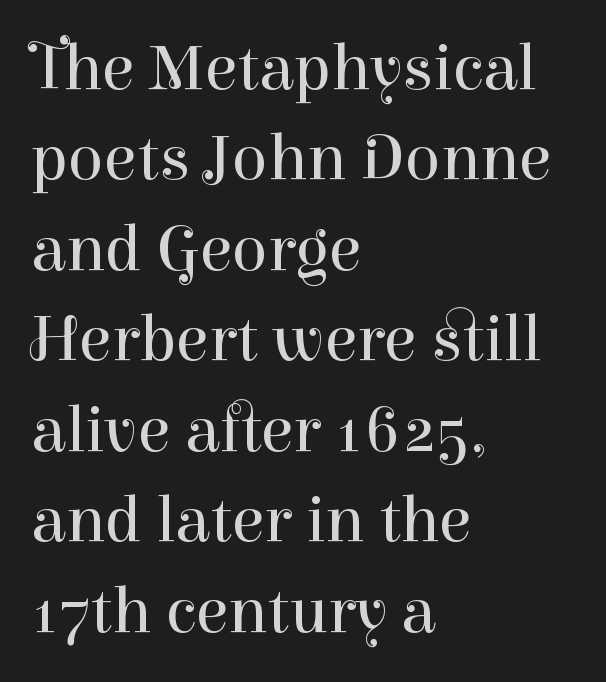
The image shows 66 px regular-weight serif type, upright; set left-aligned, normal line spacing (1.37x), normal letter spacing, not underlined; high stroke contrast and a medium x-height.
